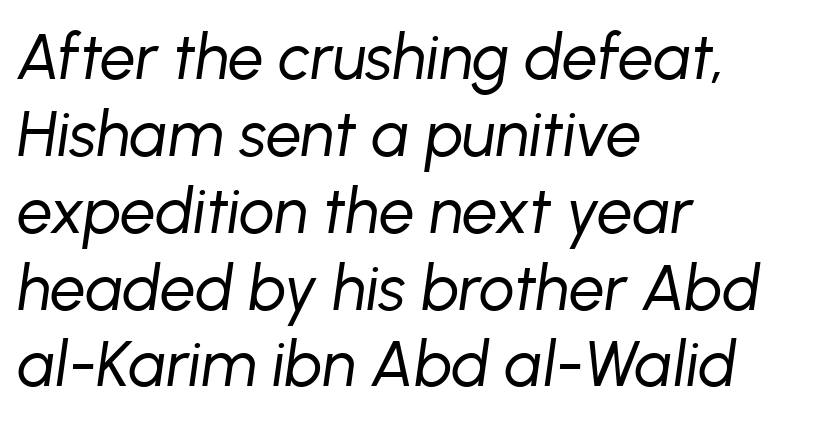
Q: Is the text bold? A: No.
Q: Is the text italic (slanted)? A: Yes, it leans right by about 8 degrees.
Q: Is the text underlined? A: No.
Q: How is the paragraph aligned? A: Left-aligned.
Q: Is the spacing between letters normal or unusually wide? A: Normal.
Q: Width (condensed, normal, or wide)? A: Normal.
Q: Stroke contrast? A: Low.
Q: x-height? A: Medium.
Q: Monospaced? A: No.
